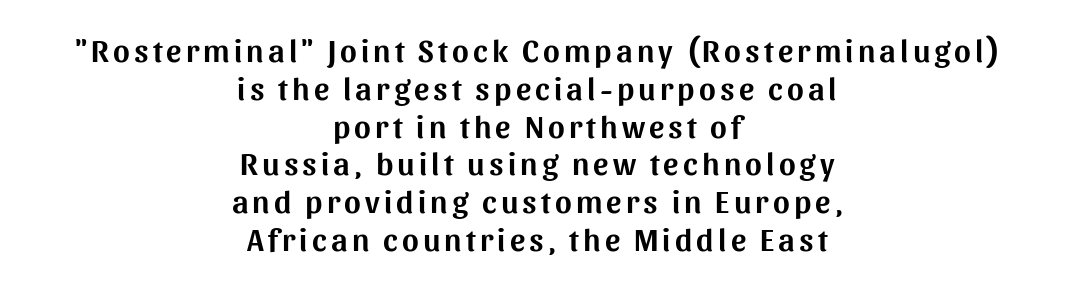
{"serif": "no", "italic": "no", "width": "normal", "stroke_contrast": "medium", "x_height": "medium", "monospaced": "no", "underline": "no", "align": "center", "line_spacing_ratio": 1.18, "glyph_px": 32}
